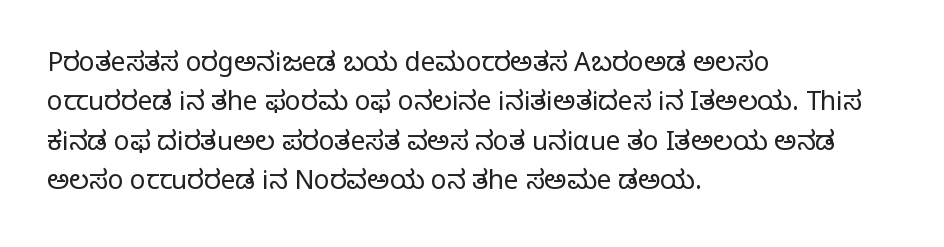
Q: Is the text bold? A: No.
Q: Is the text italic (slanted)? A: No, it is upright.
Q: Is the text underlined? A: No.
Q: How is the paragraph aligned? A: Left-aligned.
Q: Is the spacing between letters normal or unusually wide? A: Normal.
Q: Is the spacing between lines tight, normal or loose? A: Normal.
